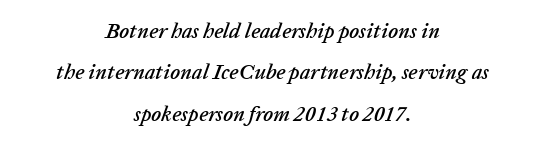
Only glyphs here, with clear space below each row. Honestly, the letter spacing is just normal — you wouldn't notice it. This block would shrink considerably if given ordinary leading; it's expanded now. Is the type slanted? Yes — the strokes lean at a clear angle. A student would call this center alignment; a typographer would say set centered.
